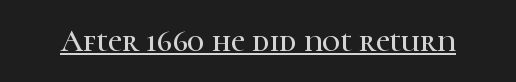
{"serif": "yes", "italic": "no", "width": "normal", "stroke_contrast": "high", "x_height": "medium", "monospaced": "no", "underline": "yes", "letter_spacing": "normal", "letter_spacing_em": 0.0, "glyph_px": 31}
